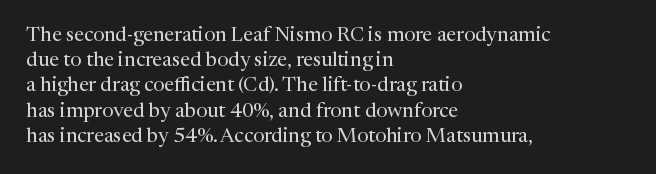
{"italic": "no", "bold": "no", "underline": "no", "align": "left", "line_spacing": "normal", "line_spacing_ratio": 1.26, "letter_spacing": "normal", "letter_spacing_em": 0.0, "glyph_px": 20}
